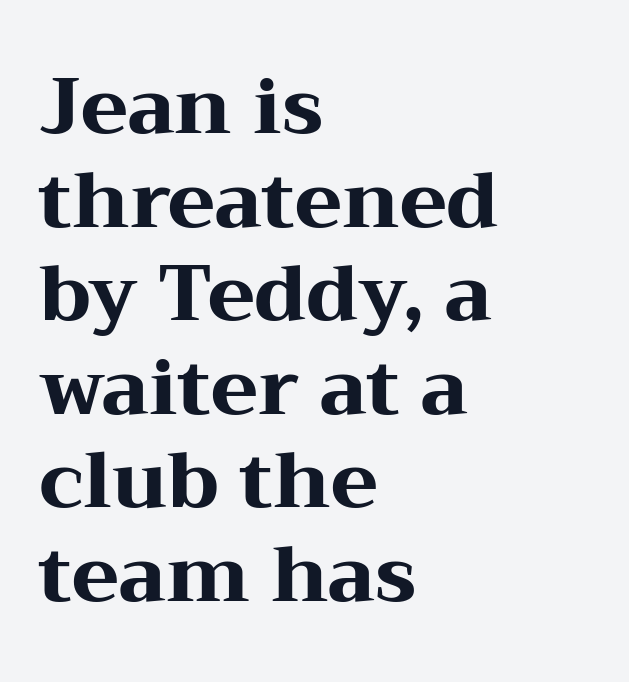
Q: Is the text bold? A: Yes.
Q: Is the text italic (slanted)? A: No, it is upright.
Q: Is the typeface a serif or a sans-serif typeface? A: Serif.
Q: Is the text underlined? A: No.
Q: How is the paragraph aligned? A: Left-aligned.
Q: Is the spacing between letters normal or unusually wide? A: Normal.
Q: Width (condensed, normal, or wide)? A: Wide.
Q: Stroke contrast? A: Medium.
Q: x-height? A: Medium.
Q: Monospaced? A: No.
